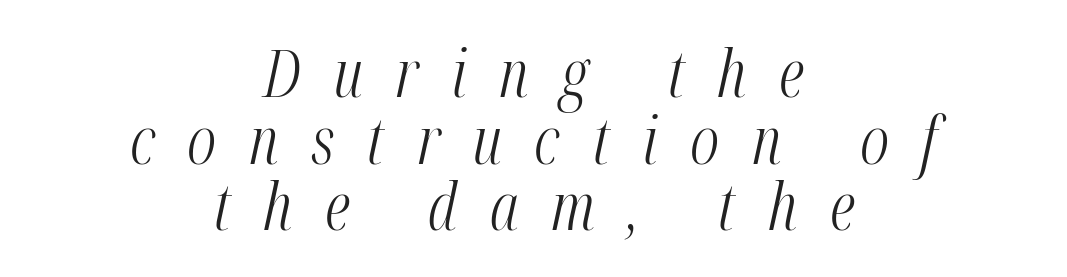
The image shows 66 px light, condensed type, italic (leaning right); set centered, tight line spacing (1.01x), unusually wide letter spacing (+0.49 em), not underlined; medium stroke contrast and a medium x-height.
